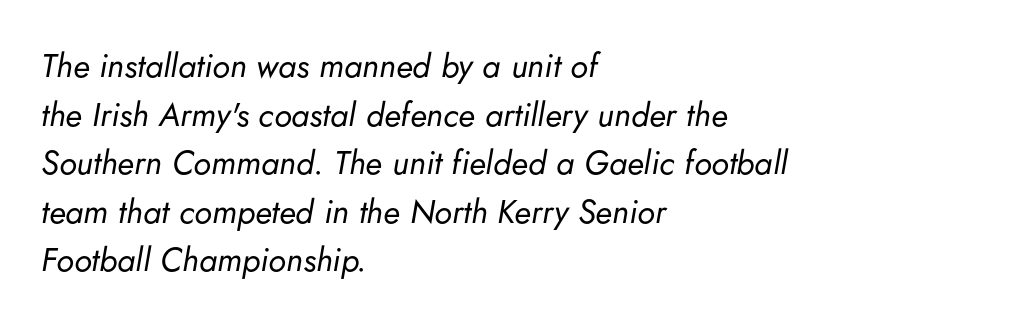
Q: Is the text bold? A: No.
Q: Is the text italic (slanted)? A: Yes, it leans right by about 5 degrees.
Q: Is the text underlined? A: No.
Q: How is the paragraph aligned? A: Left-aligned.
Q: Is the spacing between letters normal or unusually wide? A: Normal.
Q: Is the spacing between lines tight, normal or loose? A: Normal.
Q: Width (condensed, normal, or wide)? A: Normal.
Q: Stroke contrast? A: Low.
Q: x-height? A: Small.
Q: Monospaced? A: No.
